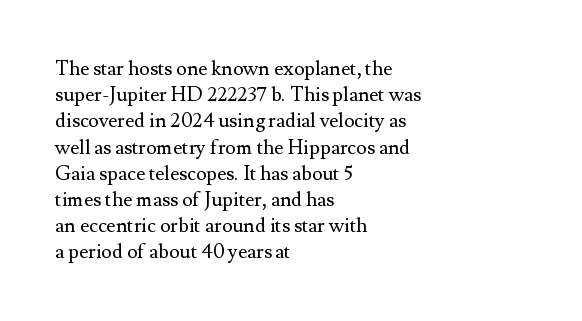
The image shows 20 px text type, upright; set left-aligned, normal line spacing (1.31x), normal letter spacing, not underlined.
